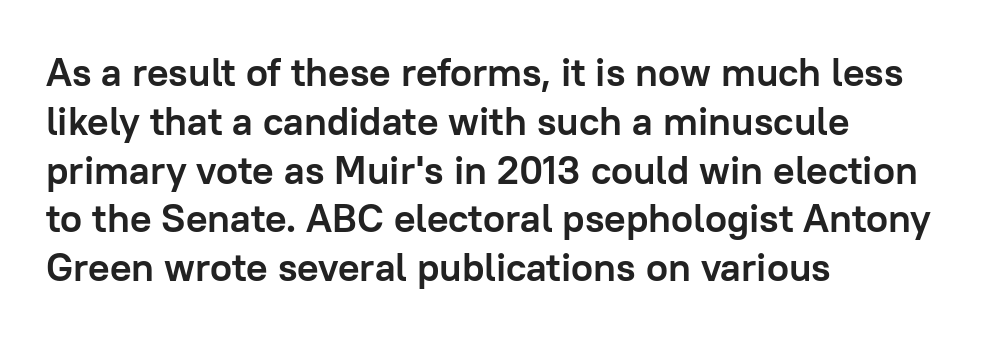
The image shows 40 px semibold sans-serif type, upright; set left-aligned, line spacing 1.22x, normal letter spacing, not underlined; low stroke contrast and a medium x-height.
